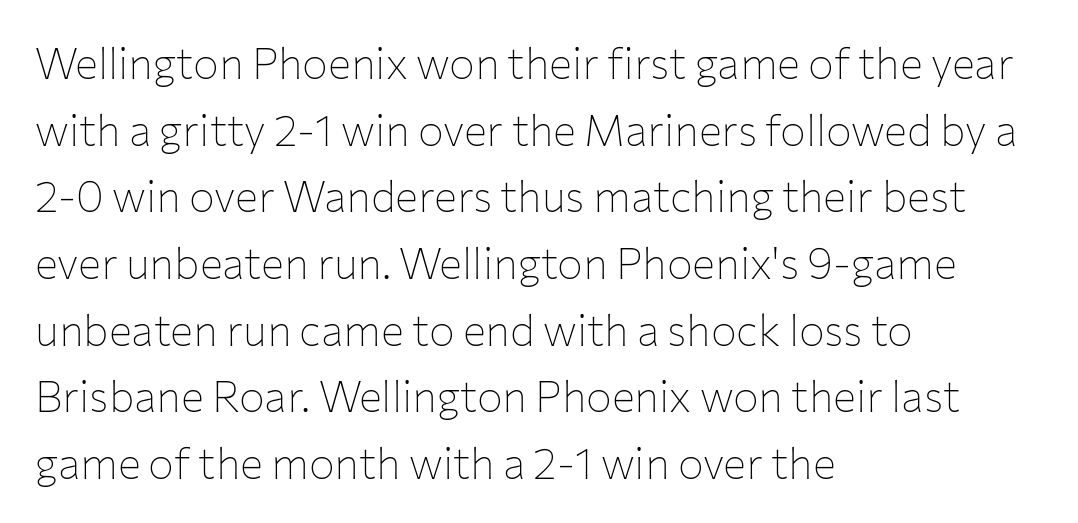
Q: Is the text bold? A: No.
Q: Is the text italic (slanted)? A: No, it is upright.
Q: Is the typeface a serif or a sans-serif typeface? A: Sans-serif.
Q: Is the text underlined? A: No.
Q: How is the paragraph aligned? A: Left-aligned.
Q: Is the spacing between letters normal or unusually wide? A: Normal.
Q: Is the spacing between lines tight, normal or loose? A: Normal.
Q: Width (condensed, normal, or wide)? A: Normal.
Q: Stroke contrast? A: Low.
Q: x-height? A: Medium.
Q: Monospaced? A: No.
